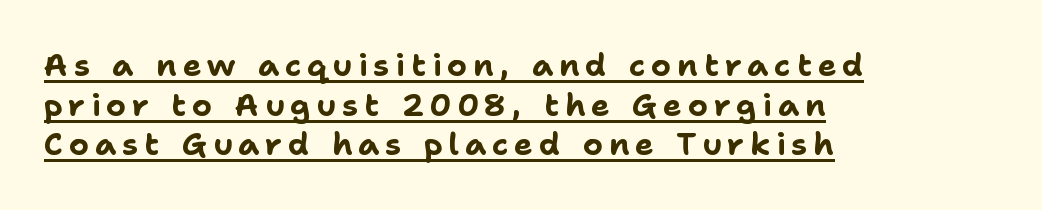
Check where the strokes stop: nothing finishes them off — pure sans. The font's upright variant was chosen for this text. The rendering anchors every line to the left-hand side. Quick note: underline on.
